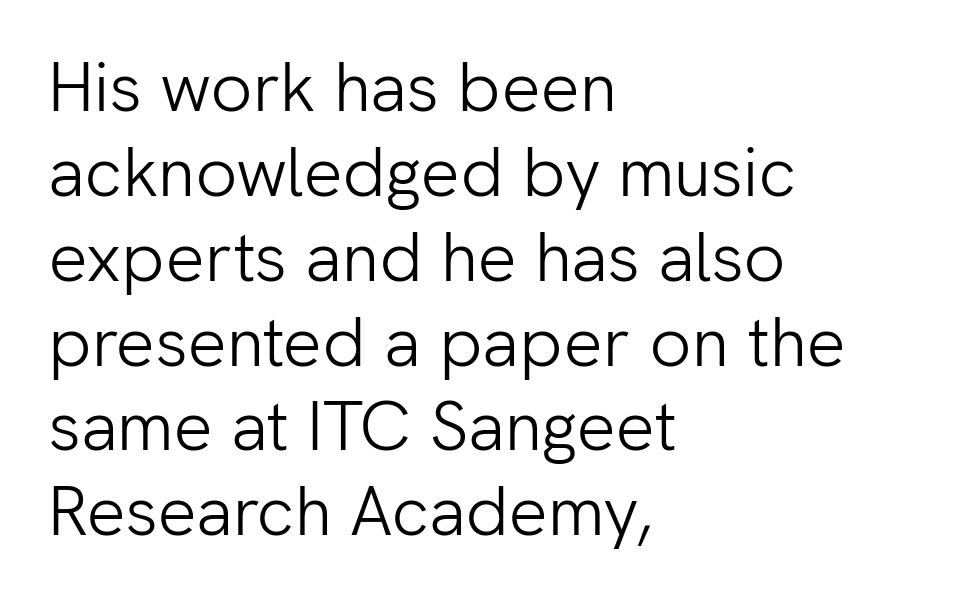
Q: Is the text bold? A: No.
Q: Is the text italic (slanted)? A: No, it is upright.
Q: Is the typeface a serif or a sans-serif typeface? A: Sans-serif.
Q: Is the text underlined? A: No.
Q: How is the paragraph aligned? A: Left-aligned.
Q: Is the spacing between letters normal or unusually wide? A: Normal.
Q: Width (condensed, normal, or wide)? A: Normal.
Q: Stroke contrast? A: Low.
Q: x-height? A: Medium.
Q: Monospaced? A: No.
